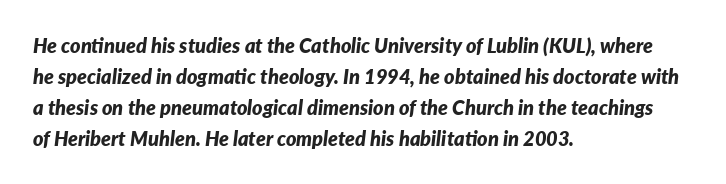
The image shows 20 px bold type, italic (leaning right); set left-aligned, normal line spacing (1.55x), normal letter spacing, not underlined.
